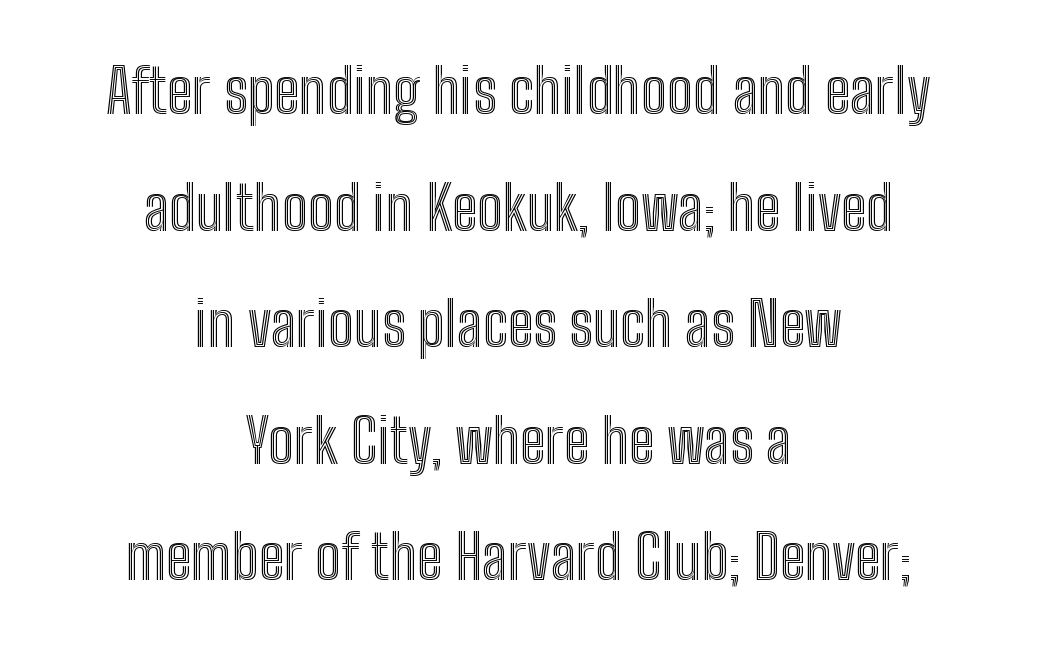
The image shows 61 px condensed type, upright; set centered, loose line spacing (1.91x), normal letter spacing, not underlined; a medium x-height.
